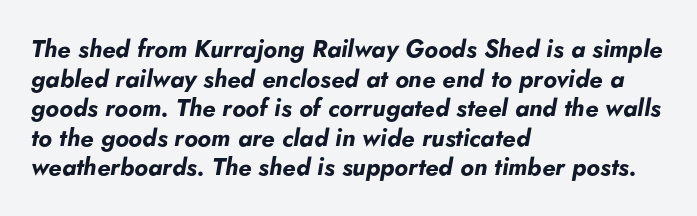
Stroke thickness is high; the sample reads as a true bold. Typeset ragged right — the left edge is the straight one. This sample uses an oblique cut, with every glyph tilted off the vertical. Descenders hang freely into open space. What stands out about the letter spacing? Nothing — it is the standard amount.
